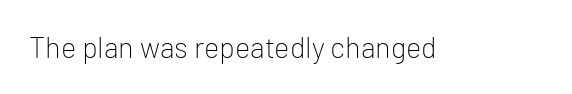
{"serif": "no", "italic": "no", "bold": "no", "weight": "light", "width": "normal", "stroke_contrast": "low", "x_height": "medium", "monospaced": "no", "underline": "no", "letter_spacing": "normal", "letter_spacing_em": 0.0, "glyph_px": 29}
